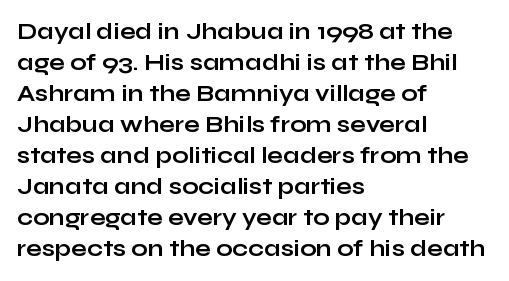
Q: Is the text bold? A: Yes.
Q: Is the text italic (slanted)? A: No, it is upright.
Q: Is the text underlined? A: No.
Q: How is the paragraph aligned? A: Left-aligned.
Q: Is the spacing between letters normal or unusually wide? A: Normal.
Q: Is the spacing between lines tight, normal or loose? A: Normal.
